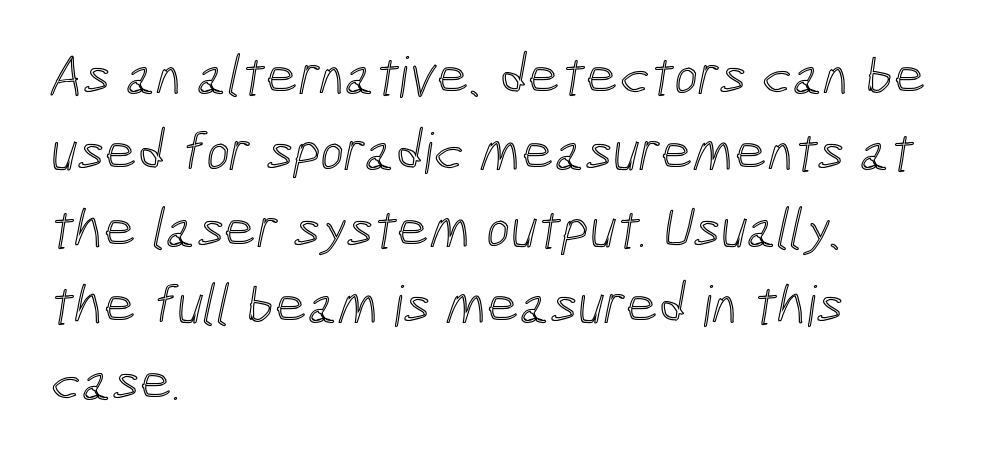
The image shows 57 px condensed type; set left-aligned, normal line spacing (1.34x), normal letter spacing, not underlined; a medium x-height.
